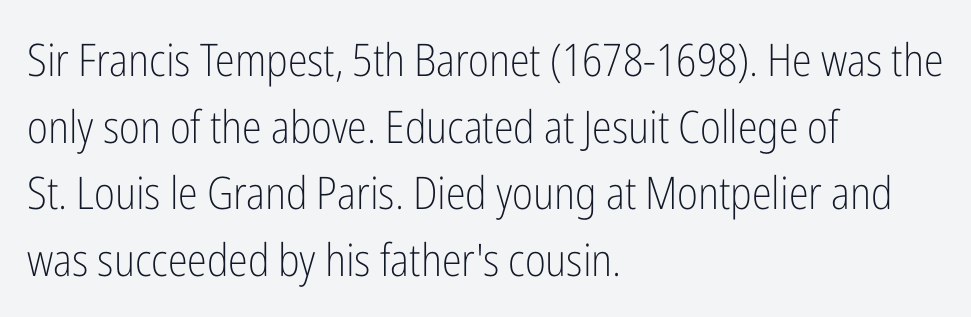
Q: Is the text bold? A: No.
Q: Is the text italic (slanted)? A: No, it is upright.
Q: Is the typeface a serif or a sans-serif typeface? A: Sans-serif.
Q: Is the text underlined? A: No.
Q: How is the paragraph aligned? A: Left-aligned.
Q: Is the spacing between letters normal or unusually wide? A: Normal.
Q: Is the spacing between lines tight, normal or loose? A: Normal.
Q: Width (condensed, normal, or wide)? A: Condensed.
Q: Stroke contrast? A: Low.
Q: x-height? A: Medium.
Q: Monospaced? A: No.
